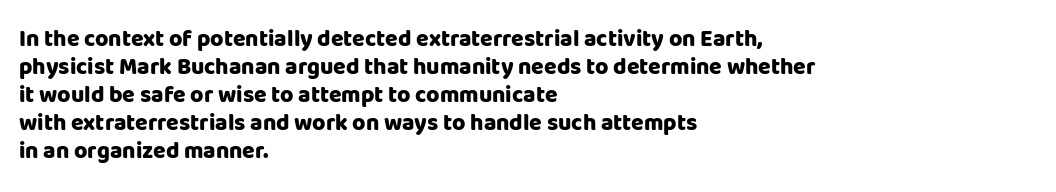
{"italic": "no", "bold": "yes", "underline": "no", "align": "left", "line_spacing_ratio": 1.22, "letter_spacing": "normal", "letter_spacing_em": 0.0, "glyph_px": 23}
